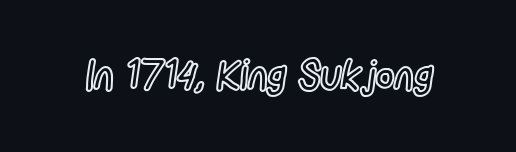
The image shows 41 px condensed type; set normal letter spacing, not underlined; a medium x-height.
